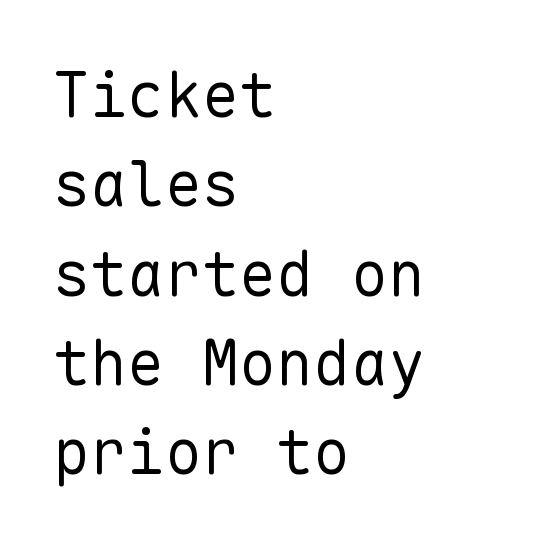
The image shows 62 px regular-weight sans-serif type, upright, monospaced; set left-aligned, normal line spacing (1.44x), normal letter spacing, not underlined; low stroke contrast and a medium x-height.
